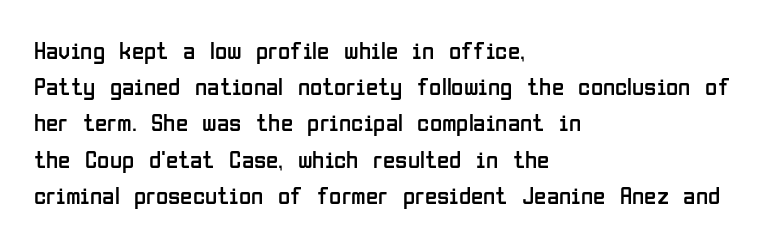
The image shows 25 px text type, upright; set left-aligned, normal line spacing (1.45x), normal letter spacing, not underlined.
